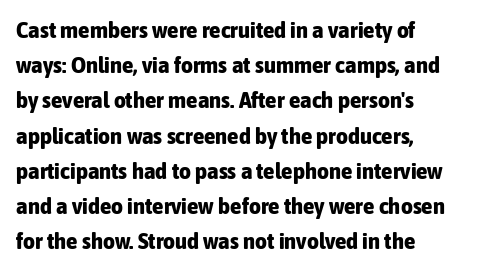
Each new line begins a customary step beneath the previous one. This rendering leaves character spacing at its baseline value. The lettering stays uniformly vertical, giving the passage a roman look. This rendering features lettering with no underline. A student would call this left alignment; a typographer would say flush left, rag right. Is the type bold? Yes — the strokes are clearly thick and heavy.
